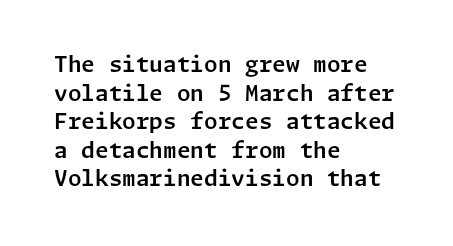
Q: Is the text italic (slanted)? A: No, it is upright.
Q: Is the text underlined? A: No.
Q: How is the paragraph aligned? A: Left-aligned.
Q: Is the spacing between letters normal or unusually wide? A: Normal.
Q: Is the spacing between lines tight, normal or loose? A: Normal.
